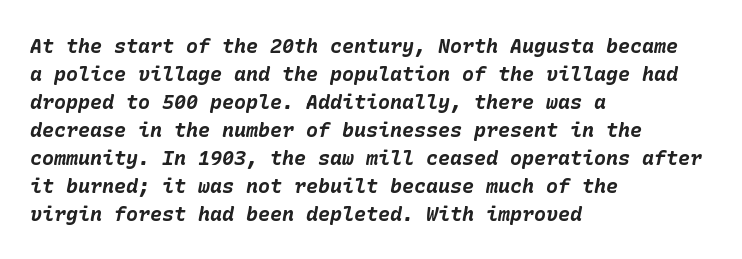
{"italic": "yes", "lean": "right", "slant_degrees": 10, "bold": "yes", "underline": "no", "align": "left", "line_spacing": "normal", "line_spacing_ratio": 1.4, "letter_spacing": "normal", "letter_spacing_em": 0.0, "glyph_px": 20}
